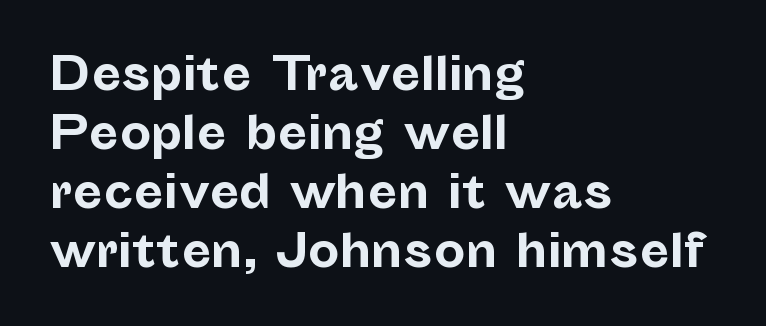
The image shows 44 px bold sans-serif type, upright; set left-aligned, normal line spacing (1.34x), normal letter spacing, not underlined; low stroke contrast and a medium x-height.
